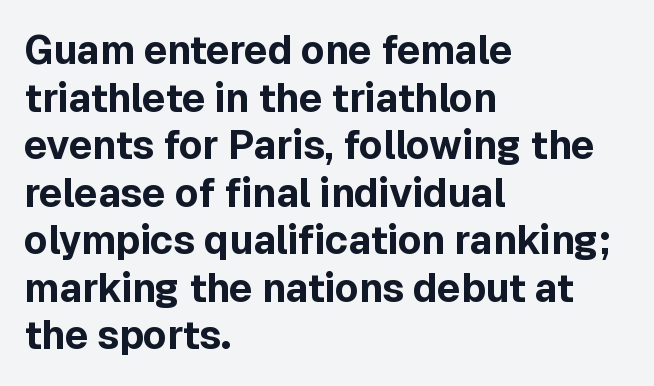
{"serif": "no", "italic": "no", "bold": "yes", "weight": "bold", "width": "normal", "x_height": "medium", "monospaced": "no", "underline": "no", "align": "left", "line_spacing_ratio": 1.22, "letter_spacing": "normal", "letter_spacing_em": 0.0, "glyph_px": 39}
